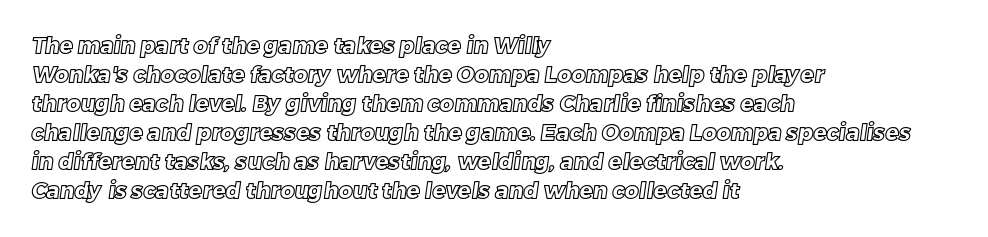
The image shows 22 px text type; set left-aligned, normal line spacing (1.32x), normal letter spacing, not underlined.
